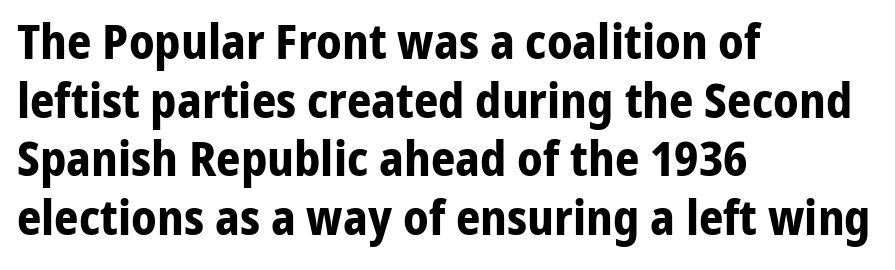
This is heavy type, rendered in bold. Character widths vary here, with narrow letters taking less room than wide ones. Serif or sans? Sans — the stroke terminals are bare. Unlike italic type, these characters show no tilt at all.
